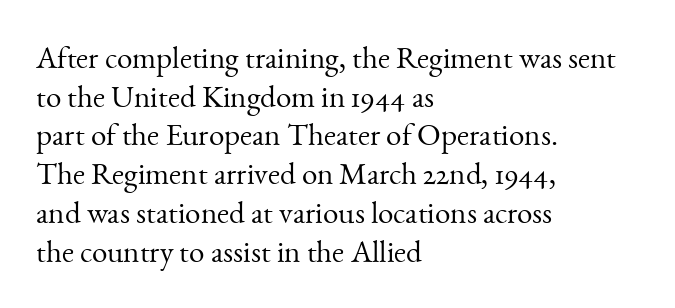
Q: Is the text bold? A: No.
Q: Is the text italic (slanted)? A: No, it is upright.
Q: Is the typeface a serif or a sans-serif typeface? A: Serif.
Q: Is the text underlined? A: No.
Q: How is the paragraph aligned? A: Left-aligned.
Q: Is the spacing between letters normal or unusually wide? A: Normal.
Q: Is the spacing between lines tight, normal or loose? A: Normal.
Q: Width (condensed, normal, or wide)? A: Normal.
Q: Stroke contrast? A: Medium.
Q: x-height? A: Small.
Q: Monospaced? A: No.
